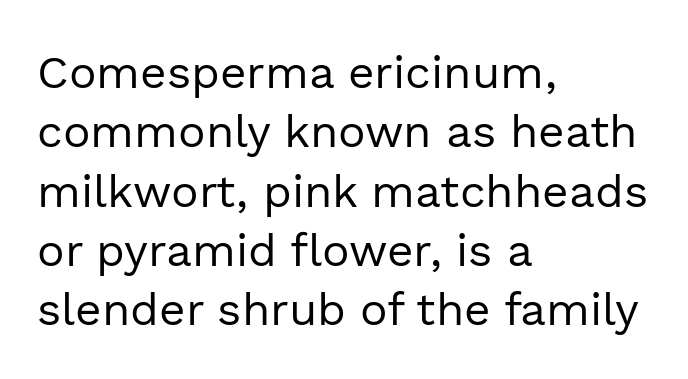
{"serif": "no", "italic": "no", "bold": "no", "weight": "regular", "width": "normal", "x_height": "medium", "monospaced": "no", "underline": "no", "align": "left", "line_spacing": "normal", "line_spacing_ratio": 1.29, "letter_spacing": "normal", "letter_spacing_em": 0.0, "glyph_px": 46}
